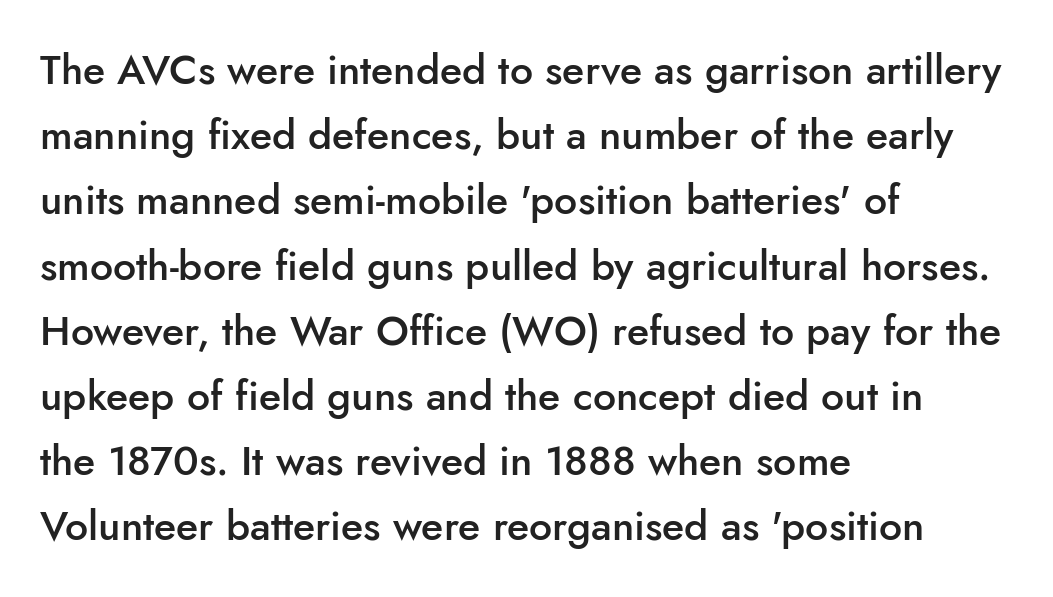
{"serif": "no", "italic": "no", "bold": "semi", "weight": "semibold", "width": "normal", "stroke_contrast": "low", "x_height": "small", "monospaced": "no", "underline": "no", "align": "left", "line_spacing": "normal", "line_spacing_ratio": 1.59, "letter_spacing": "normal", "letter_spacing_em": 0.0, "glyph_px": 41}
